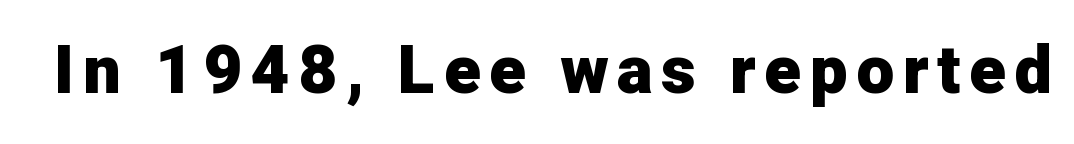
Just letters on the line, the space beneath them empty. In terms of letterform style, serifs are entirely absent. This sample has the flowing, uneven cadence of proportional lettering. Heavy-handed strokes throughout: this text is bold. Every character sits straight up, as roman type does.
